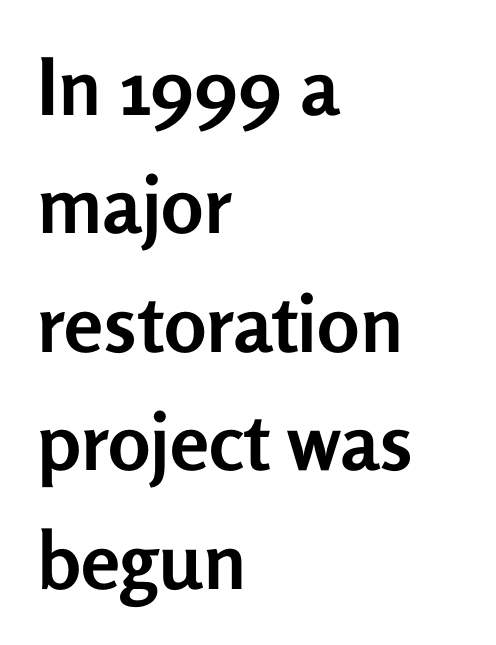
Pretty heavy lettering here — definitely bold. The text was rendered using a sans face with plain stroke endings. The leading is moderate, giving the passage an even texture. The words here are not underlined. Alignment: flush left.
